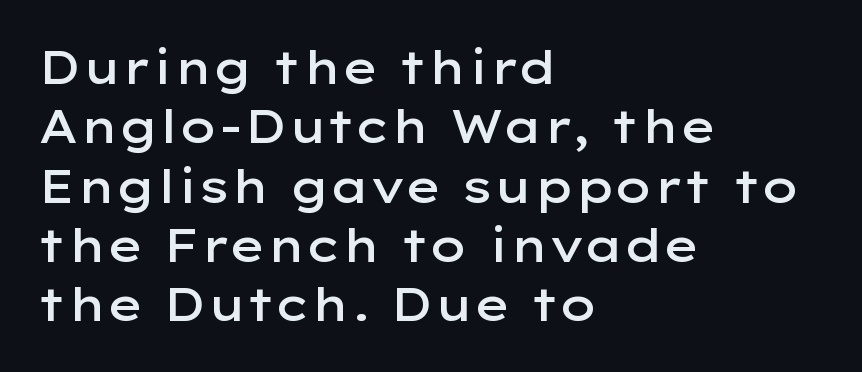
Vertical spacing — default. A semibold gives these letters moderate extra thickness, short of bold. Anything drawn beneath the words? Only blank space. Tracking here is standard; glyphs follow each other at the usual distance.
